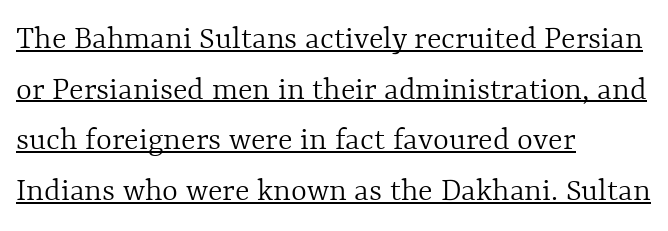
The rag falls on the right side of this text block. Underline: present. Inter-character spacing is left at the font's built-in metrics. A light-to-regular cut is what we see here.
